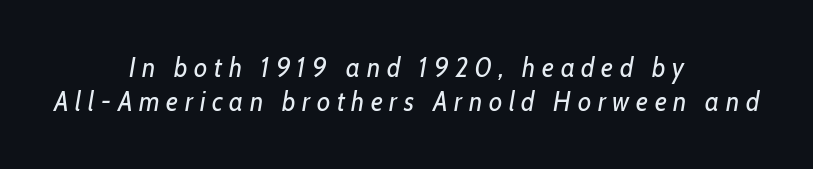
{"italic": "yes", "lean": "right", "slant_degrees": 10, "bold": "no", "underline": "no", "align": "center", "line_spacing": "normal", "line_spacing_ratio": 1.26, "letter_spacing": "wide", "letter_spacing_em": 0.25, "glyph_px": 27}
